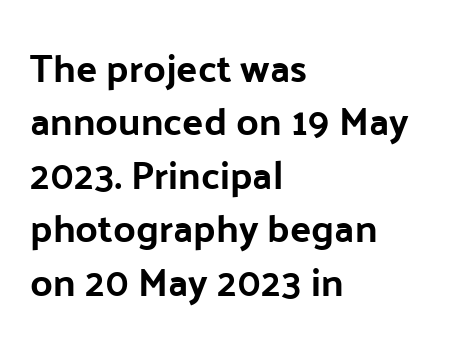
{"serif": "no", "italic": "no", "bold": "yes", "weight": "bold", "width": "normal", "stroke_contrast": "low", "x_height": "medium", "monospaced": "no", "underline": "no", "align": "left", "line_spacing": "normal", "line_spacing_ratio": 1.37, "letter_spacing": "normal", "letter_spacing_em": 0.0, "glyph_px": 39}
